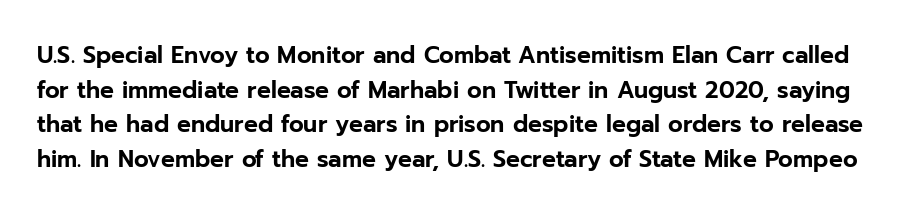
Q: Is the text italic (slanted)? A: No, it is upright.
Q: Is the text underlined? A: No.
Q: Is the spacing between letters normal or unusually wide? A: Normal.
Q: Is the spacing between lines tight, normal or loose? A: Normal.
